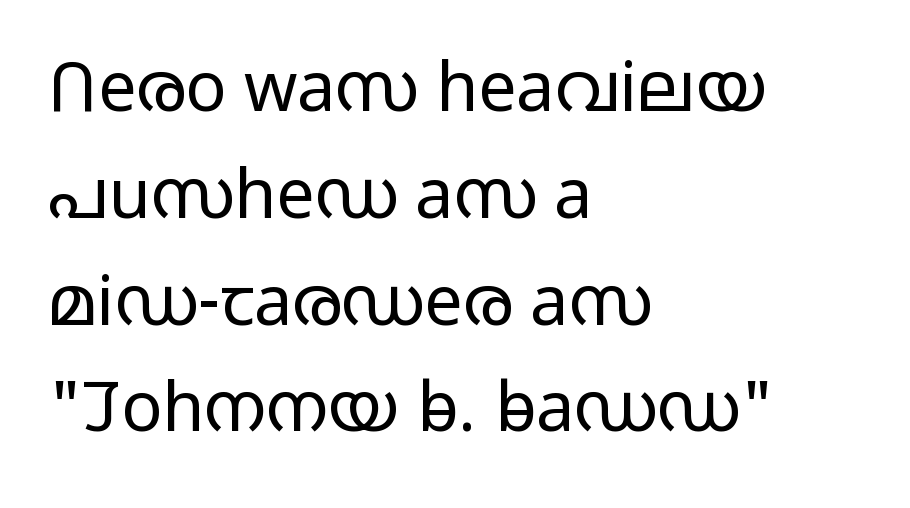
Q: Is the text bold? A: No.
Q: Is the text italic (slanted)? A: No, it is upright.
Q: Is the typeface a serif or a sans-serif typeface? A: Sans-serif.
Q: Is the text underlined? A: No.
Q: How is the paragraph aligned? A: Left-aligned.
Q: Is the spacing between letters normal or unusually wide? A: Normal.
Q: Is the spacing between lines tight, normal or loose? A: Normal.
Q: Width (condensed, normal, or wide)? A: Wide.
Q: Stroke contrast? A: Low.
Q: x-height? A: Medium.
Q: Monospaced? A: No.
